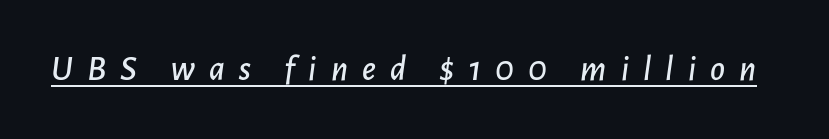
The image shows 36 px text type, italic (leaning right); set unusually wide letter spacing (+0.39 em), underlined; low stroke contrast and a medium x-height.
